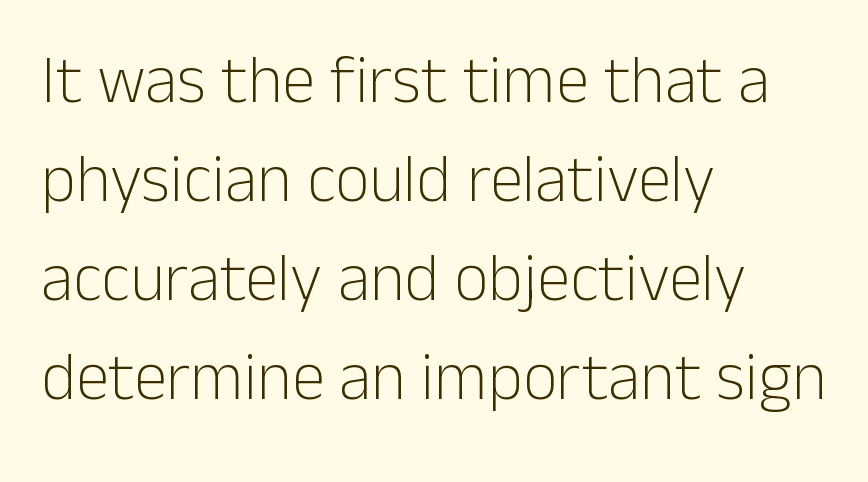
{"serif": "no", "italic": "no", "bold": "no", "weight": "light", "width": "normal", "stroke_contrast": "low", "x_height": "medium", "monospaced": "no", "underline": "no", "align": "left", "line_spacing": "normal", "line_spacing_ratio": 1.48, "letter_spacing": "normal", "letter_spacing_em": 0.0, "glyph_px": 67}
